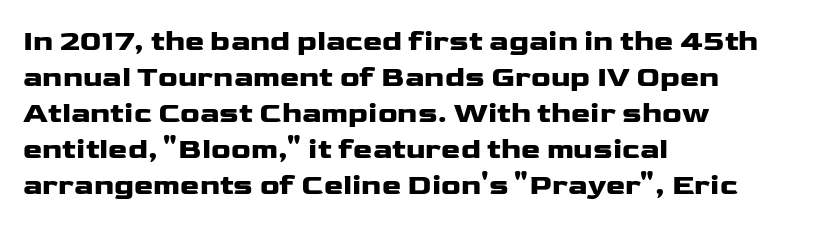
Q: Is the text bold? A: Yes.
Q: Is the text italic (slanted)? A: No, it is upright.
Q: Is the typeface a serif or a sans-serif typeface? A: Sans-serif.
Q: Is the text underlined? A: No.
Q: How is the paragraph aligned? A: Left-aligned.
Q: Is the spacing between letters normal or unusually wide? A: Normal.
Q: Width (condensed, normal, or wide)? A: Wide.
Q: Stroke contrast? A: Low.
Q: x-height? A: Medium.
Q: Monospaced? A: No.
